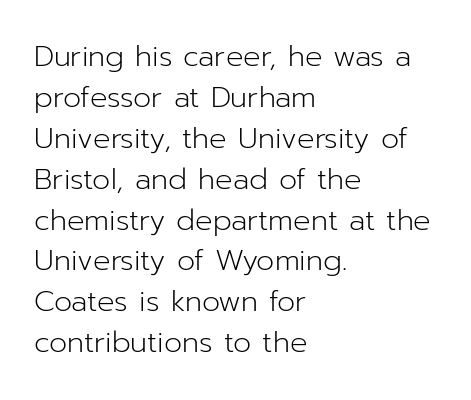
Stroke terminals: plain, sans-serif. The typesetter chose a ragged-right arrangement here. Compared with typical body copy, the letter spacing here is the same. On a weight scale, this lands at 450 or below.
